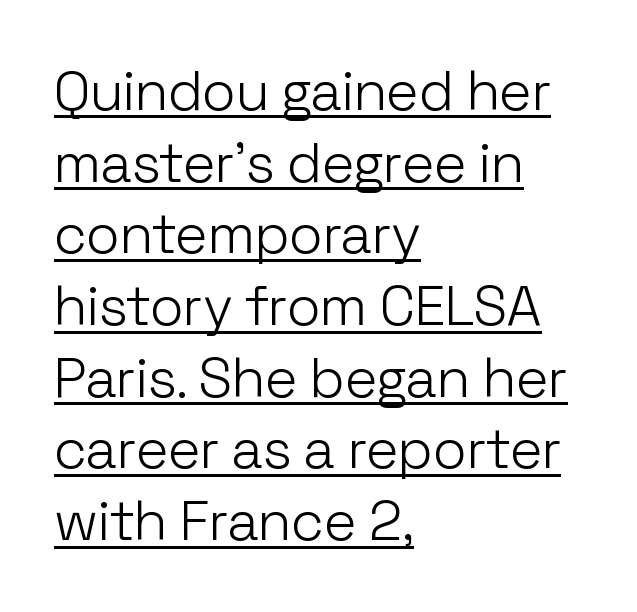
{"serif": "no", "italic": "no", "bold": "no", "weight": "light", "width": "normal", "stroke_contrast": "low", "x_height": "medium", "monospaced": "no", "underline": "yes", "align": "left", "line_spacing": "normal", "line_spacing_ratio": 1.28, "letter_spacing": "normal", "letter_spacing_em": 0.0, "glyph_px": 56}
